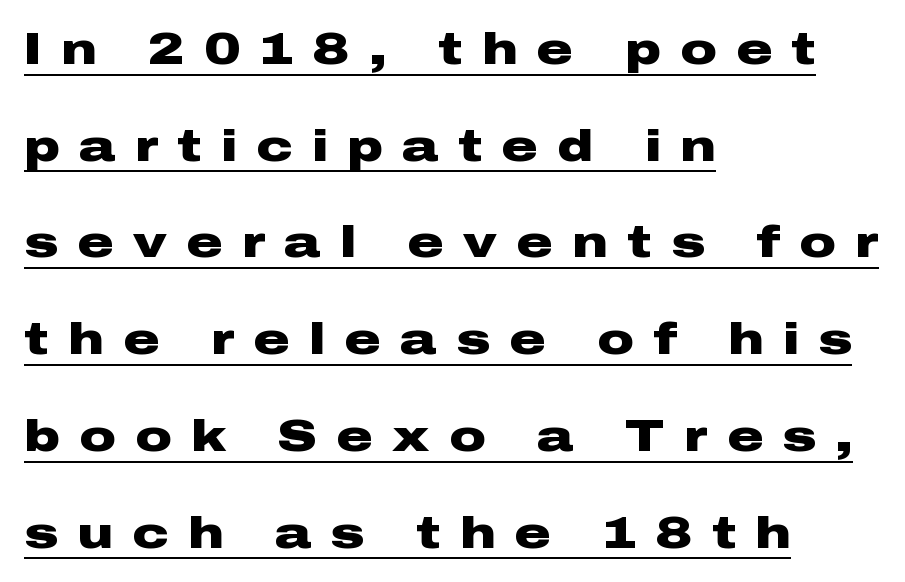
Q: Is the text bold? A: Yes.
Q: Is the text italic (slanted)? A: No, it is upright.
Q: Is the typeface a serif or a sans-serif typeface? A: Sans-serif.
Q: Is the text underlined? A: Yes.
Q: How is the paragraph aligned? A: Left-aligned.
Q: Is the spacing between letters normal or unusually wide? A: Unusually wide.
Q: Is the spacing between lines tight, normal or loose? A: Loose.
Q: Width (condensed, normal, or wide)? A: Wide.
Q: Stroke contrast? A: Low.
Q: x-height? A: Medium.
Q: Monospaced? A: No.
